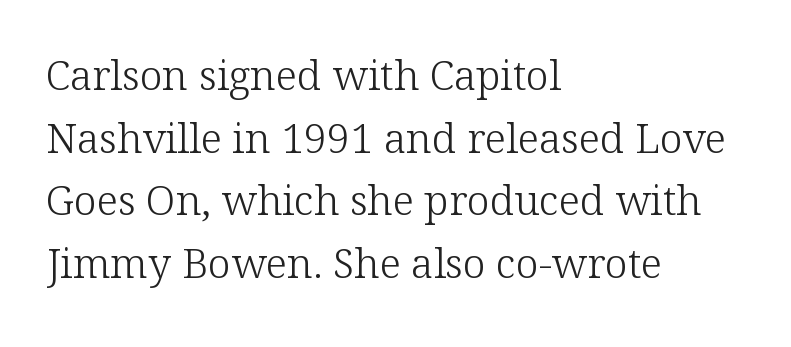
The image shows 41 px light serif type, upright; set left-aligned, normal line spacing (1.53x), normal letter spacing, not underlined; low stroke contrast and a medium x-height.
